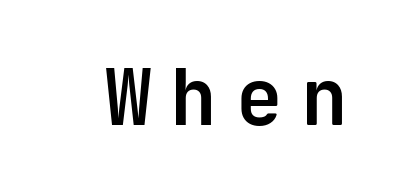
{"serif": "no", "italic": "no", "bold": "yes", "weight": "bold", "width": "normal", "stroke_contrast": "low", "x_height": "medium", "monospaced": "yes", "underline": "no", "letter_spacing": "wide", "letter_spacing_em": 0.24, "glyph_px": 78}
